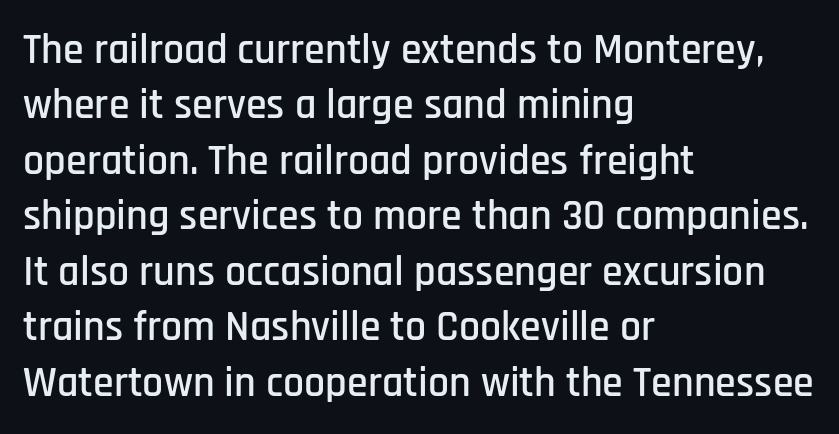
Q: Is the text italic (slanted)? A: No, it is upright.
Q: Is the typeface a serif or a sans-serif typeface? A: Sans-serif.
Q: Is the text underlined? A: No.
Q: How is the paragraph aligned? A: Left-aligned.
Q: Is the spacing between letters normal or unusually wide? A: Normal.
Q: Is the spacing between lines tight, normal or loose? A: Normal.
Q: Width (condensed, normal, or wide)? A: Condensed.
Q: Stroke contrast? A: Low.
Q: x-height? A: Large.
Q: Monospaced? A: No.
